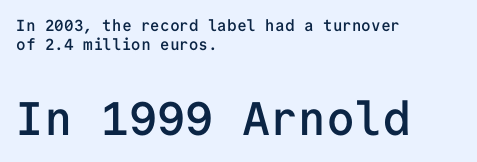
Reading top to bottom, the characters get bigger at the block break. The rendering keeps characters at their native spacing. Line starts are locked; line ends wander. Rule under the text: the space is simply empty. Note the uniform advance width — an 'i' takes as much space as an 'm'.
